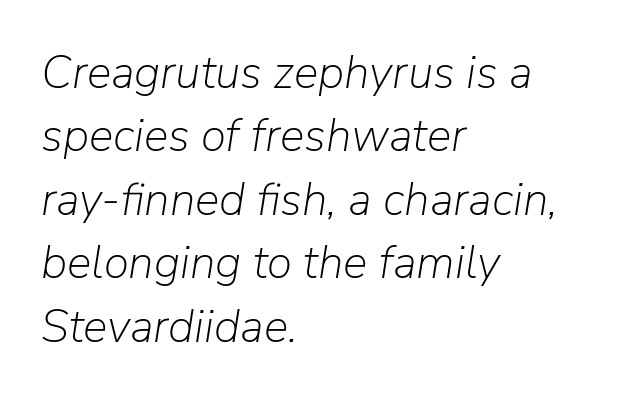
The image shows 46 px light type, italic (leaning right); set left-aligned, normal line spacing (1.38x), normal letter spacing, not underlined; low stroke contrast and a medium x-height.
